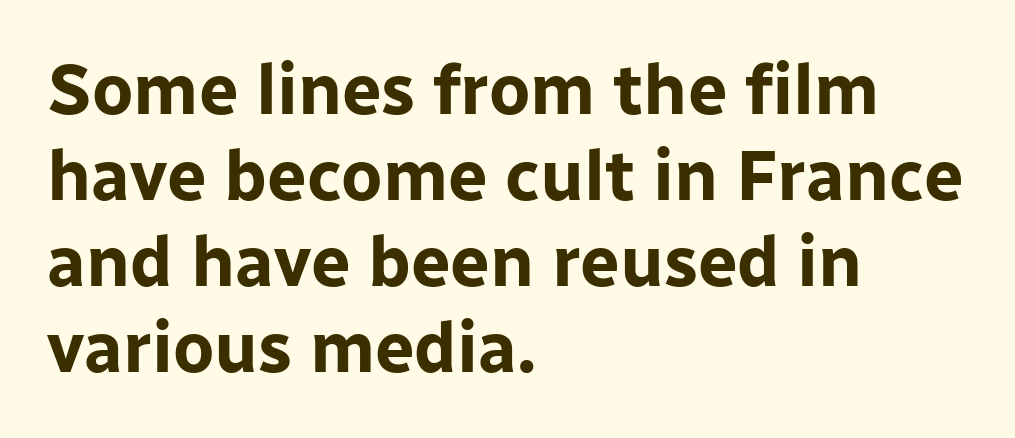
Q: Is the text bold? A: Yes.
Q: Is the text italic (slanted)? A: No, it is upright.
Q: Is the typeface a serif or a sans-serif typeface? A: Sans-serif.
Q: Is the text underlined? A: No.
Q: How is the paragraph aligned? A: Left-aligned.
Q: Is the spacing between letters normal or unusually wide? A: Normal.
Q: Width (condensed, normal, or wide)? A: Normal.
Q: Stroke contrast? A: Low.
Q: x-height? A: Medium.
Q: Monospaced? A: No.
